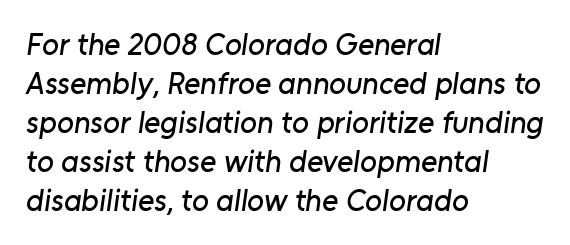
{"serif": "no", "width": "normal", "stroke_contrast": "low", "x_height": "medium", "monospaced": "no", "underline": "no", "align": "left", "line_spacing": "normal", "line_spacing_ratio": 1.26, "letter_spacing": "normal", "letter_spacing_em": 0.0, "glyph_px": 31}
